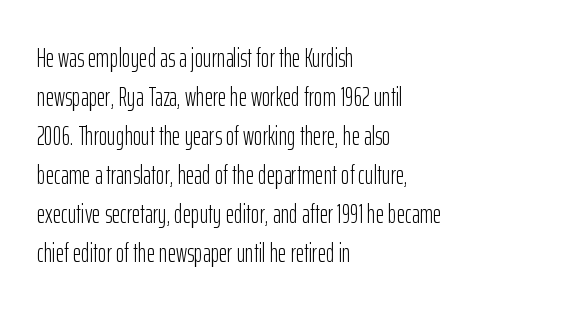
{"italic": "no", "bold": "no", "underline": "no", "align": "left", "line_spacing": "normal", "line_spacing_ratio": 1.5, "letter_spacing": "normal", "letter_spacing_em": 0.0, "glyph_px": 26}
